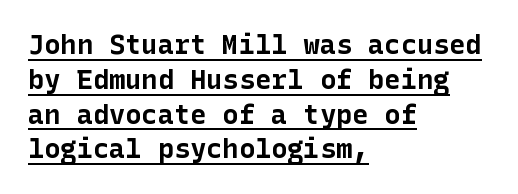
Q: Is the text bold? A: Yes.
Q: Is the text italic (slanted)? A: No, it is upright.
Q: Is the text underlined? A: Yes.
Q: How is the paragraph aligned? A: Left-aligned.
Q: Is the spacing between letters normal or unusually wide? A: Normal.
Q: Is the spacing between lines tight, normal or loose? A: Normal.
